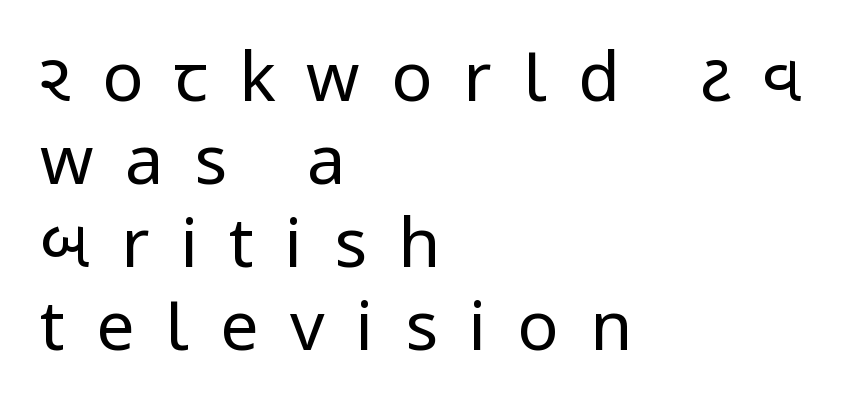
Q: Is the text bold? A: No.
Q: Is the text italic (slanted)? A: No, it is upright.
Q: Is the typeface a serif or a sans-serif typeface? A: Sans-serif.
Q: Is the text underlined? A: No.
Q: How is the paragraph aligned? A: Left-aligned.
Q: Is the spacing between letters normal or unusually wide? A: Unusually wide.
Q: Width (condensed, normal, or wide)? A: Normal.
Q: Stroke contrast? A: Low.
Q: x-height? A: Medium.
Q: Monospaced? A: No.
